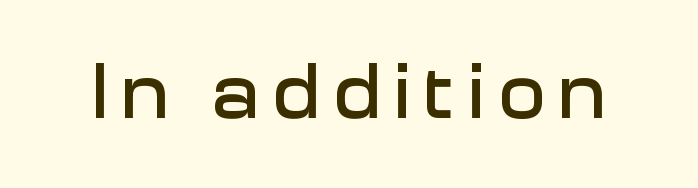
{"serif": "no", "italic": "no", "width": "normal", "stroke_contrast": "low", "x_height": "medium", "monospaced": "no", "underline": "no", "glyph_px": 79}
